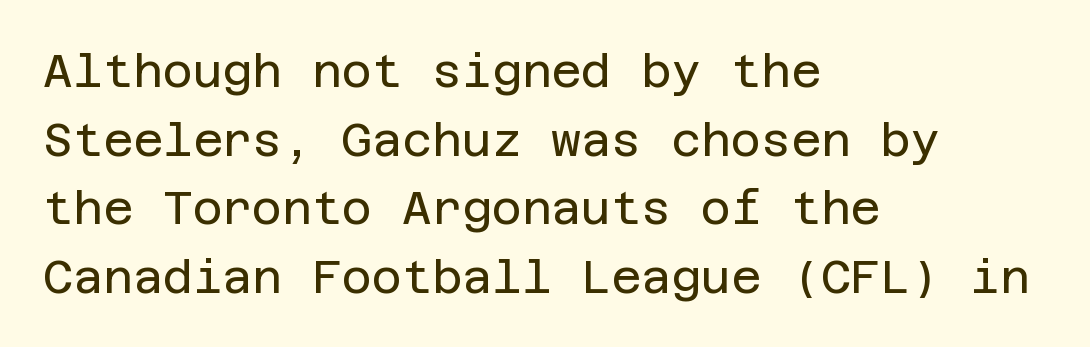
{"serif": "no", "italic": "no", "bold": "no", "weight": "regular", "width": "normal", "stroke_contrast": "low", "x_height": "large", "underline": "no", "align": "left", "line_spacing": "normal", "line_spacing_ratio": 1.49, "letter_spacing": "normal", "letter_spacing_em": 0.0, "glyph_px": 46}
